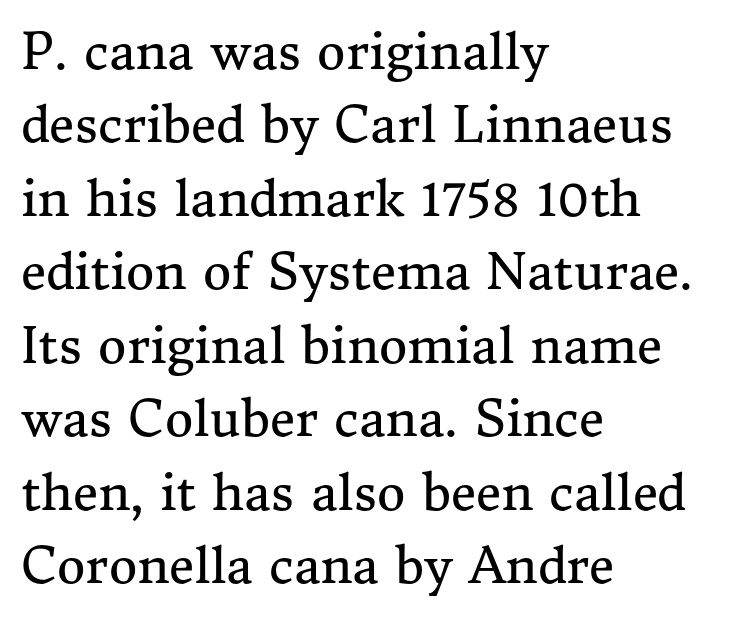
{"serif": "yes", "italic": "no", "bold": "no", "weight": "regular", "width": "normal", "stroke_contrast": "medium", "x_height": "medium", "monospaced": "no", "underline": "no", "align": "left", "line_spacing": "normal", "line_spacing_ratio": 1.5, "letter_spacing": "normal", "letter_spacing_em": 0.0, "glyph_px": 49}
